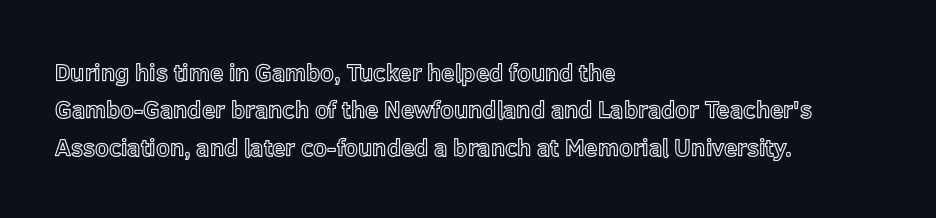
{"italic": "no", "underline": "no", "align": "left", "line_spacing": "normal", "line_spacing_ratio": 1.56, "letter_spacing": "normal", "letter_spacing_em": 0.0, "glyph_px": 24}
